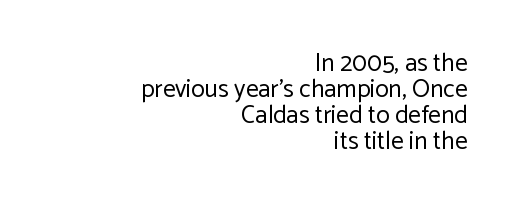
Q: Is the text bold? A: No.
Q: Is the text italic (slanted)? A: No, it is upright.
Q: Is the text underlined? A: No.
Q: How is the paragraph aligned? A: Right-aligned.
Q: Is the spacing between letters normal or unusually wide? A: Normal.
Q: Is the spacing between lines tight, normal or loose? A: Tight.
